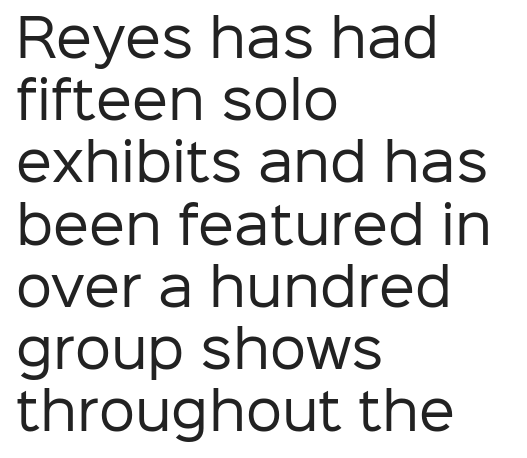
Q: Is the text bold? A: No.
Q: Is the text italic (slanted)? A: No, it is upright.
Q: Is the typeface a serif or a sans-serif typeface? A: Sans-serif.
Q: Is the text underlined? A: No.
Q: How is the paragraph aligned? A: Left-aligned.
Q: Is the spacing between letters normal or unusually wide? A: Normal.
Q: Width (condensed, normal, or wide)? A: Normal.
Q: Stroke contrast? A: Low.
Q: x-height? A: Medium.
Q: Monospaced? A: No.
